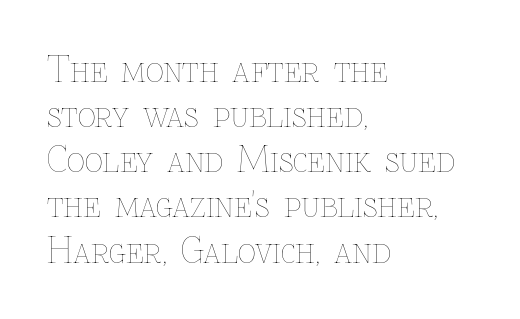
The image shows 35 px thin type, upright; set left-aligned, normal line spacing (1.29x), normal letter spacing, not underlined; low stroke contrast and a medium x-height.
